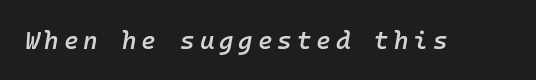
{"italic": "yes", "lean": "right", "slant_degrees": 10, "bold": "semi", "underline": "no", "glyph_px": 25}
